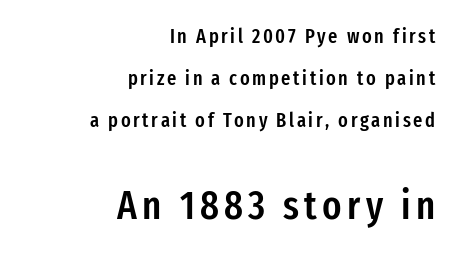
These lines are rendered in a variable-pitch font. Look at the bottom of the vertical strokes: they stop flat, with no serifs. The later block is typeset at a bigger size than the earlier block. This rendering uses right alignment, leaving the left contour irregular. The glyphs are unaccompanied by any horizontal stroke below them.
